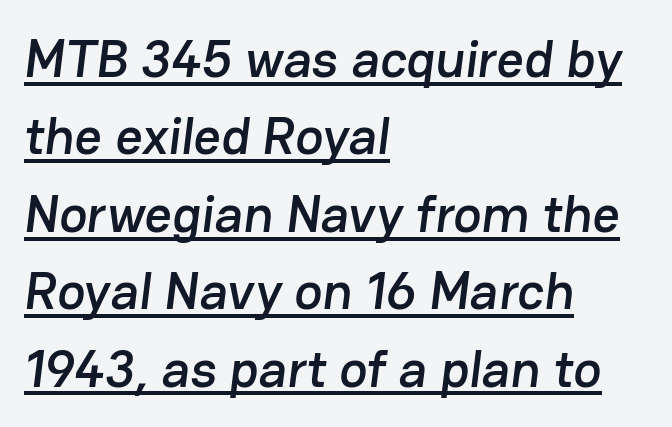
Q: Is the typeface a serif or a sans-serif typeface? A: Sans-serif.
Q: Is the text underlined? A: Yes.
Q: How is the paragraph aligned? A: Left-aligned.
Q: Is the spacing between letters normal or unusually wide? A: Normal.
Q: Is the spacing between lines tight, normal or loose? A: Normal.
Q: Width (condensed, normal, or wide)? A: Normal.
Q: Stroke contrast? A: Low.
Q: x-height? A: Medium.
Q: Monospaced? A: No.
